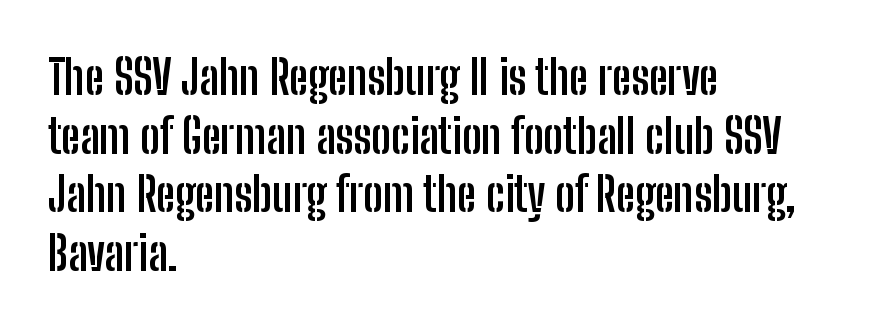
The image shows 47 px semibold, condensed sans-serif type, upright; set left-aligned, normal line spacing (1.25x), normal letter spacing, not underlined; low stroke contrast and a medium x-height.
